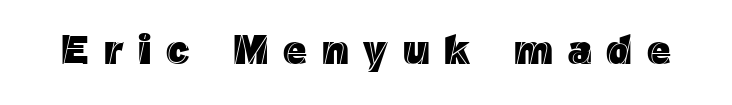
Q: Is the text italic (slanted)? A: No, it is upright.
Q: Is the text underlined? A: No.
Q: Is the spacing between letters normal or unusually wide? A: Unusually wide.
Q: Width (condensed, normal, or wide)? A: Normal.
Q: x-height? A: Medium.
Q: Monospaced? A: No.
